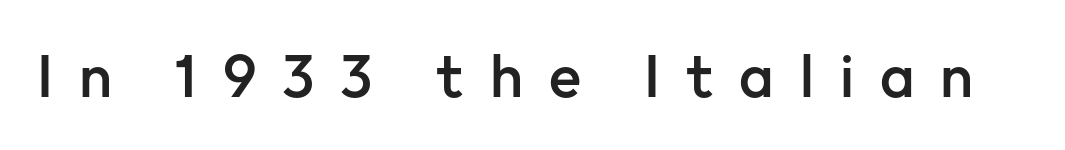
Q: Is the text bold? A: Semi-bold.
Q: Is the text italic (slanted)? A: No, it is upright.
Q: Is the typeface a serif or a sans-serif typeface? A: Sans-serif.
Q: Is the text underlined? A: No.
Q: Is the spacing between letters normal or unusually wide? A: Unusually wide.
Q: Width (condensed, normal, or wide)? A: Normal.
Q: Stroke contrast? A: Low.
Q: x-height? A: Medium.
Q: Monospaced? A: No.
